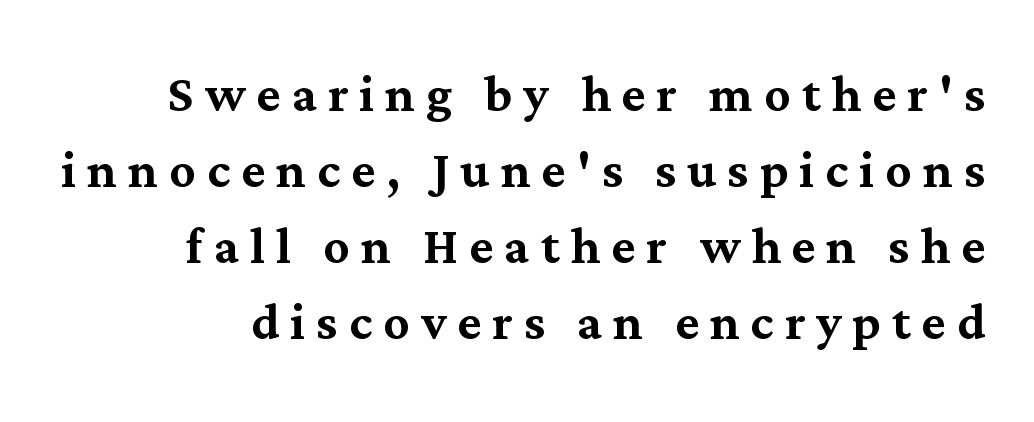
{"serif": "yes", "italic": "no", "width": "normal", "stroke_contrast": "medium", "x_height": "medium", "monospaced": "no", "underline": "no", "line_spacing_ratio": 1.17, "glyph_px": 65}
